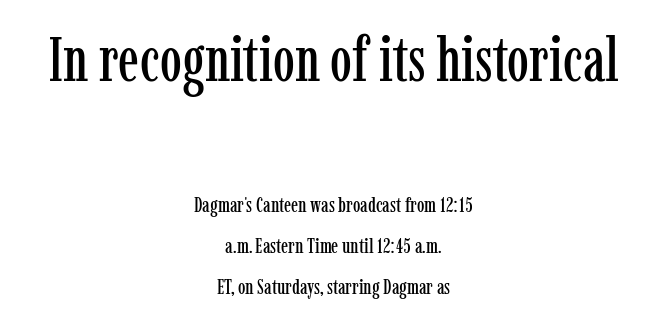
The image shows 62 px condensed serif type, upright; set centered, loose line spacing (1.95x), normal letter spacing, not underlined; the first (top) block is 2.95x larger; low stroke contrast and a medium x-height.
